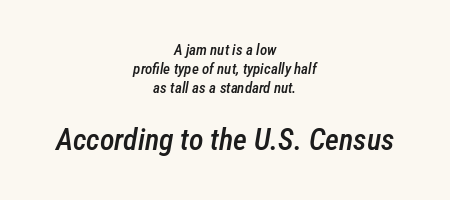
The image shows 30 px semibold, condensed type, italic (leaning right); set centered, normal line spacing (1.27x), normal letter spacing, not underlined; the second (bottom) block is 2.0x larger; low stroke contrast and a medium x-height.
